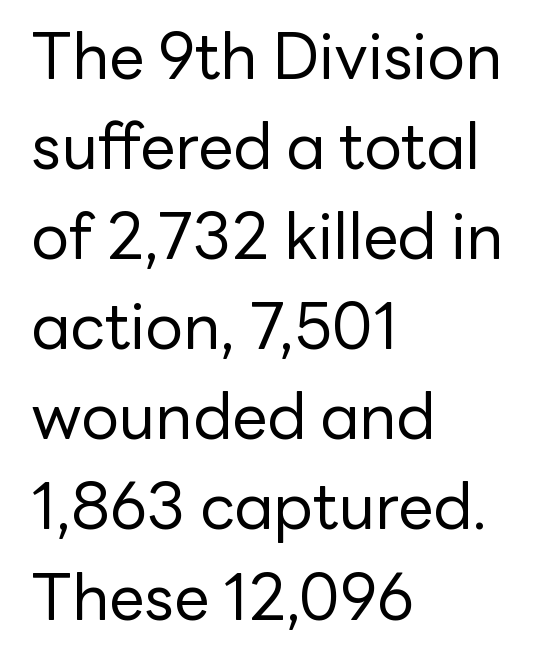
Stroke mass is kept to a normal reading level or below. Letterform terminals end flat and unadorned throughout the passage. The space between consecutive lines is moderate. Spacing verdict: proportional, widths tailored to each character.
